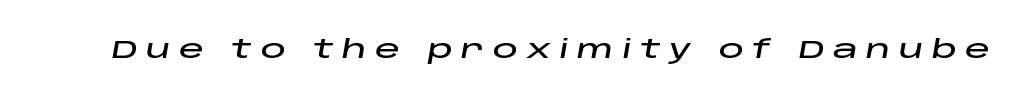
The image shows 25 px text type, italic (leaning right); set unusually wide letter spacing (+0.34 em), not underlined.
